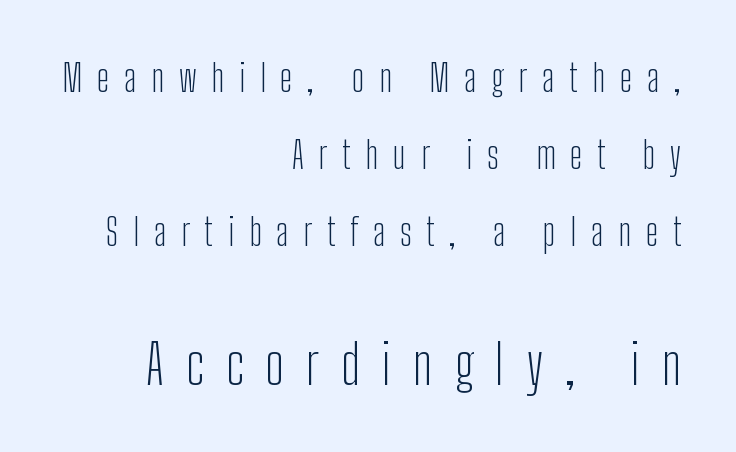
{"serif": "no", "italic": "no", "bold": "no", "weight": "light", "width": "condensed", "stroke_contrast": "low", "x_height": "medium", "monospaced": "no", "underline": "no", "align": "right", "line_spacing": "loose", "line_spacing_ratio": 2.08, "letter_spacing": "wide", "letter_spacing_em": 0.4, "larger_block": "second", "size_ratio": 1.49, "glyph_px": 55}
